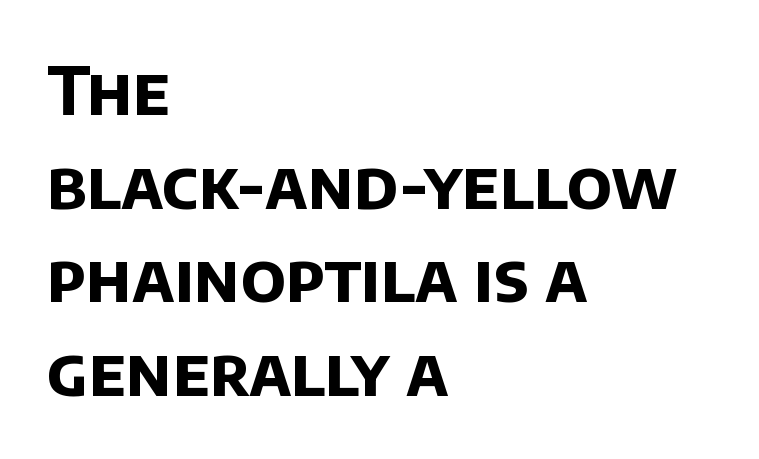
Compared with an ordinary text face, these strokes are far heavier — a full bold. The paragraph shown leans on its left margin. Honestly, the row spacing looks completely unremarkable. Only glyphs here, with clear space below each row.
